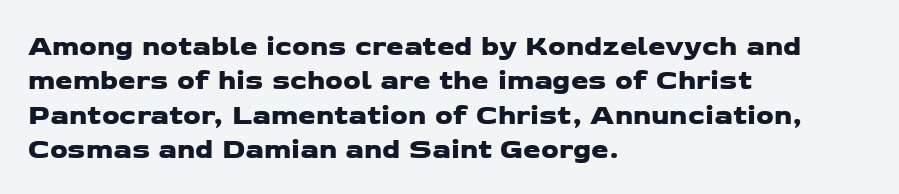
The image shows 28 px wide sans-serif type; set left-aligned, line spacing 1.23x, normal letter spacing, not underlined; low stroke contrast and a medium x-height.
